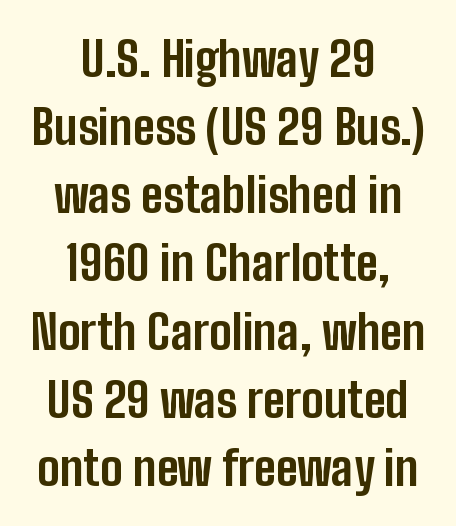
The image shows 48 px bold, condensed sans-serif type, upright; set centered, normal line spacing (1.42x), normal letter spacing, not underlined; low stroke contrast and a medium x-height.
